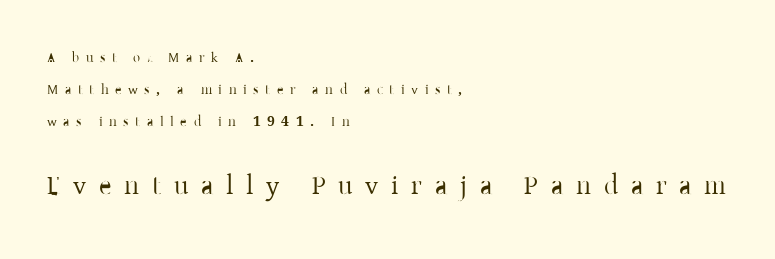
{"italic": "no", "underline": "no", "align": "left", "line_spacing": "loose", "line_spacing_ratio": 2.3, "letter_spacing": "wide", "letter_spacing_em": 0.47, "larger_block": "second", "size_ratio": 1.93, "glyph_px": 27}
